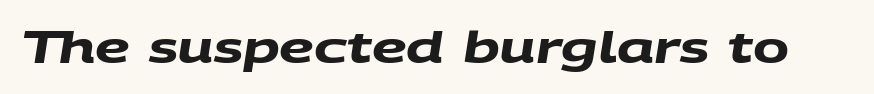
The image shows 43 px heavy, wide sans-serif type; set normal letter spacing, not underlined; medium stroke contrast and a large x-height.
